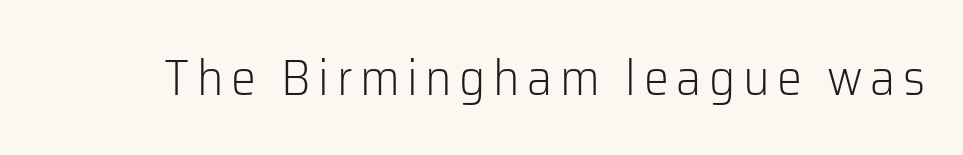
{"serif": "no", "italic": "no", "bold": "no", "weight": "light", "width": "normal", "stroke_contrast": "low", "x_height": "medium", "monospaced": "no", "underline": "no", "glyph_px": 50}
